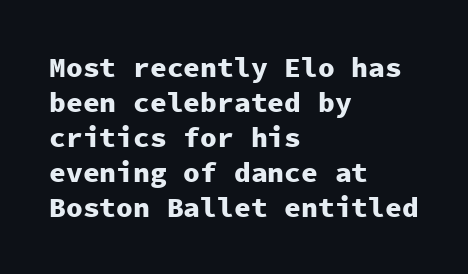
{"serif": "no", "italic": "no", "bold": "yes", "weight": "heavy", "width": "normal", "stroke_contrast": "low", "x_height": "medium", "monospaced": "yes", "underline": "no", "align": "left", "line_spacing": "normal", "line_spacing_ratio": 1.25, "letter_spacing": "normal", "letter_spacing_em": 0.0, "glyph_px": 28}
